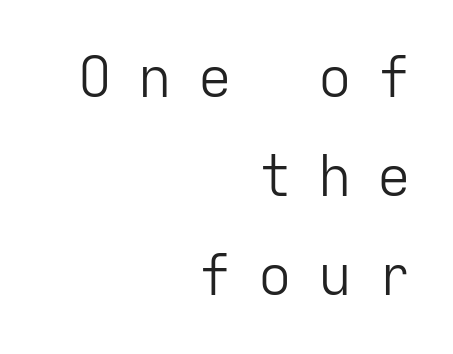
Q: Is the text bold? A: No.
Q: Is the text italic (slanted)? A: No, it is upright.
Q: Is the typeface a serif or a sans-serif typeface? A: Sans-serif.
Q: Is the text underlined? A: No.
Q: How is the paragraph aligned? A: Right-aligned.
Q: Is the spacing between letters normal or unusually wide? A: Unusually wide.
Q: Width (condensed, normal, or wide)? A: Normal.
Q: Stroke contrast? A: Low.
Q: x-height? A: Medium.
Q: Monospaced? A: Yes.
